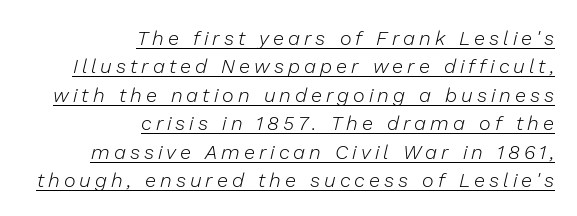
{"italic": "yes", "lean": "right", "slant_degrees": 13, "bold": "no", "underline": "yes", "align": "right", "line_spacing": "normal", "line_spacing_ratio": 1.42, "letter_spacing": "wide", "letter_spacing_em": 0.2, "glyph_px": 20}
